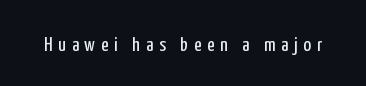
{"italic": "no", "bold": "no", "underline": "no", "letter_spacing": "wide", "letter_spacing_em": 0.29, "glyph_px": 20}
